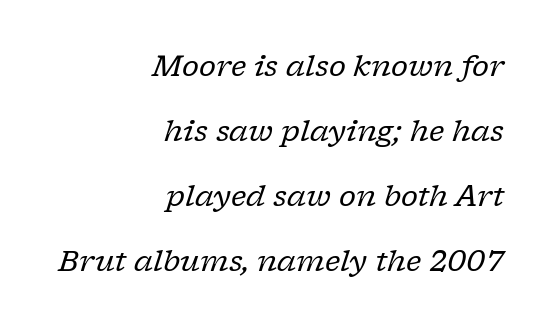
The image shows 29 px regular-weight serif type, italic (leaning right); set right-aligned, loose line spacing (2.24x), normal letter spacing, not underlined; low stroke contrast and a medium x-height.
